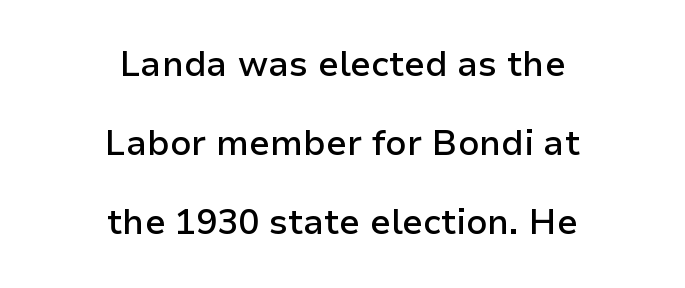
Q: Is the text bold? A: Semi-bold.
Q: Is the text italic (slanted)? A: No, it is upright.
Q: Is the typeface a serif or a sans-serif typeface? A: Sans-serif.
Q: Is the text underlined? A: No.
Q: How is the paragraph aligned? A: Centered.
Q: Is the spacing between letters normal or unusually wide? A: Normal.
Q: Is the spacing between lines tight, normal or loose? A: Loose.
Q: Width (condensed, normal, or wide)? A: Normal.
Q: Stroke contrast? A: Low.
Q: x-height? A: Medium.
Q: Monospaced? A: No.
